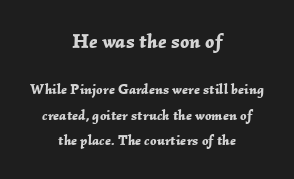
Q: Is the text bold? A: Yes.
Q: Is the text italic (slanted)? A: Yes, it leans right by about 2 degrees.
Q: Is the text underlined? A: No.
Q: How is the paragraph aligned? A: Centered.
Q: Is the spacing between letters normal or unusually wide? A: Normal.
Q: Which block of text is set in a larger size, the first (top) or the second (bottom)? A: The first (top) one.
